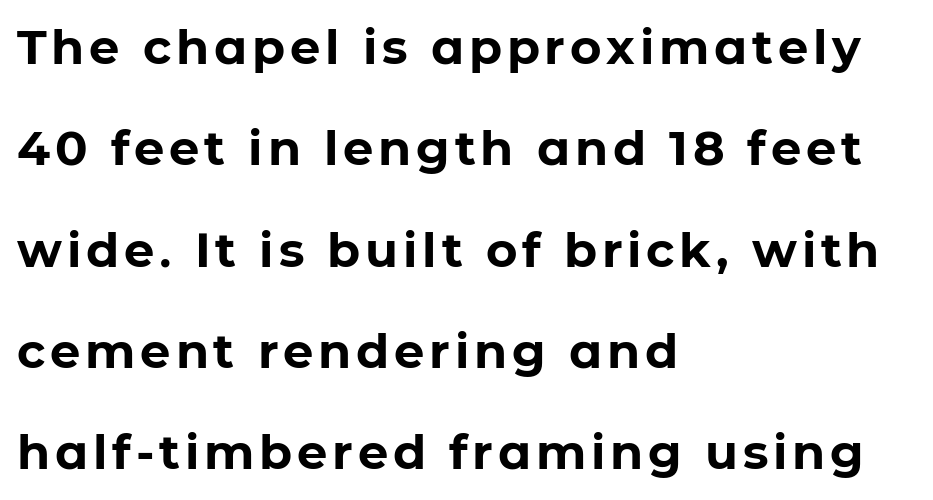
Summary of vertical rhythm: relaxed, with wide interline spacing. This is roman type, the default non-slanted kind. What kind of face is this? One without serifs — a sans. Notice how thick the strokes are: this is what a full bold looks like.
